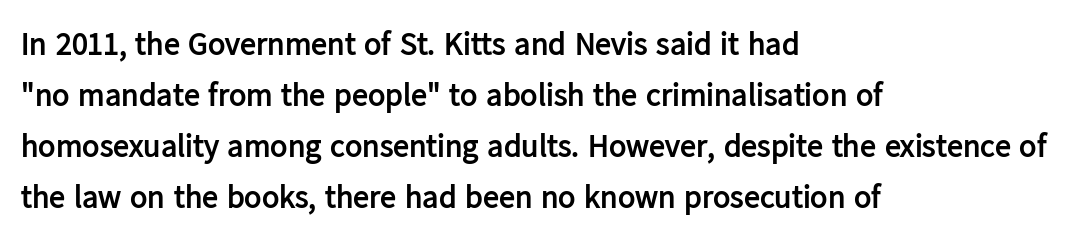
The image shows 32 px semibold sans-serif type, upright; set left-aligned, normal line spacing (1.59x), normal letter spacing, not underlined; low stroke contrast and a medium x-height.
